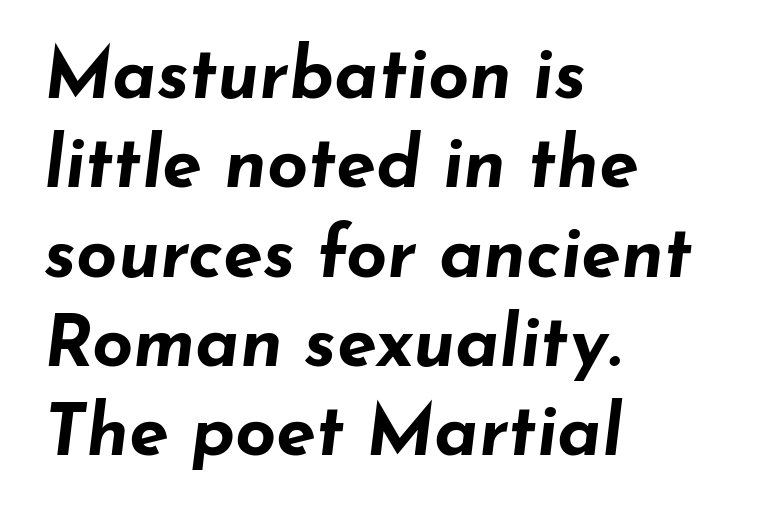
The image shows 72 px bold, wide type, italic (leaning right); set left-aligned, line spacing 1.24x, normal letter spacing, not underlined; low stroke contrast and a small x-height.
